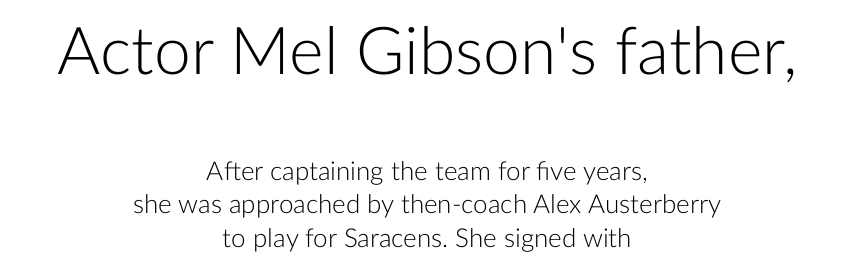
{"serif": "no", "italic": "no", "bold": "no", "weight": "light", "width": "normal", "stroke_contrast": "low", "x_height": "medium", "monospaced": "no", "underline": "no", "align": "center", "line_spacing": "normal", "line_spacing_ratio": 1.3, "letter_spacing": "normal", "letter_spacing_em": 0.0, "larger_block": "first", "size_ratio": 2.54, "glyph_px": 66}
